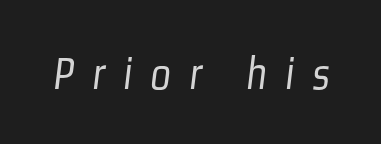
Q: Is the text bold? A: No.
Q: Is the typeface a serif or a sans-serif typeface? A: Sans-serif.
Q: Is the text underlined? A: No.
Q: Is the spacing between letters normal or unusually wide? A: Unusually wide.
Q: Width (condensed, normal, or wide)? A: Condensed.
Q: Stroke contrast? A: Low.
Q: x-height? A: Medium.
Q: Monospaced? A: No.
